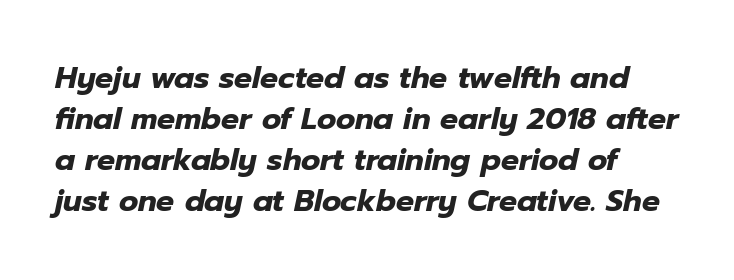
{"italic": "yes", "lean": "right", "slant_degrees": 12, "bold": "yes", "weight": "heavy", "width": "normal", "stroke_contrast": "low", "x_height": "medium", "monospaced": "no", "underline": "no", "line_spacing": "normal", "line_spacing_ratio": 1.37, "letter_spacing": "normal", "letter_spacing_em": 0.0, "glyph_px": 30}
